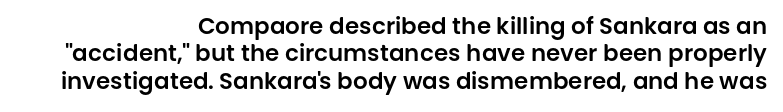
These lines are set flush right with a ragged left edge. This sample uses plain, unmodified letter spacing. No word sits above an underline. A typesetter would mark this as roman, not italic.
